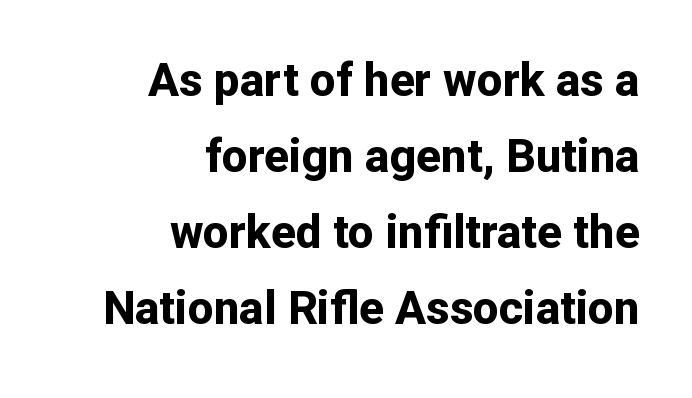
{"serif": "no", "italic": "no", "bold": "yes", "weight": "bold", "width": "normal", "stroke_contrast": "low", "x_height": "medium", "monospaced": "no", "underline": "no", "align": "right", "line_spacing": "normal", "line_spacing_ratio": 1.65, "letter_spacing": "normal", "letter_spacing_em": 0.0, "glyph_px": 46}
